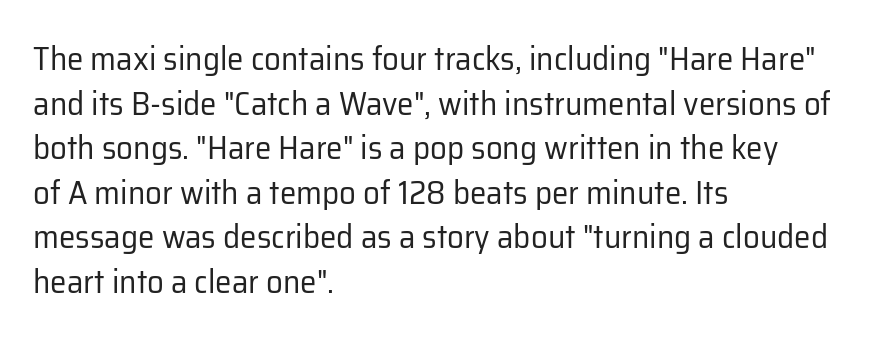
Q: Is the text bold? A: No.
Q: Is the text italic (slanted)? A: No, it is upright.
Q: Is the typeface a serif or a sans-serif typeface? A: Sans-serif.
Q: Is the text underlined? A: No.
Q: How is the paragraph aligned? A: Left-aligned.
Q: Is the spacing between letters normal or unusually wide? A: Normal.
Q: Is the spacing between lines tight, normal or loose? A: Normal.
Q: Width (condensed, normal, or wide)? A: Normal.
Q: Stroke contrast? A: Low.
Q: x-height? A: Medium.
Q: Monospaced? A: No.
